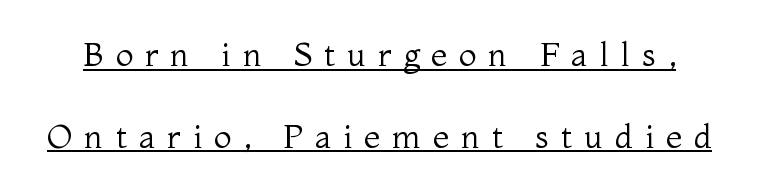
Is the type heavy? It reads as light-to-regular instead. Underlined type. Proportional: the letters do not fall into vertical columns. A serif font was chosen for this passage. There is plenty of visible air inserted between adjacent glyphs. Whoever set this chose breathing room over compactness in the vertical rhythm.
